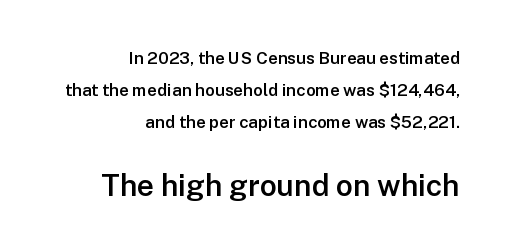
Q: Is the text bold? A: Semi-bold.
Q: Is the text italic (slanted)? A: No, it is upright.
Q: Is the typeface a serif or a sans-serif typeface? A: Sans-serif.
Q: Is the text underlined? A: No.
Q: How is the paragraph aligned? A: Right-aligned.
Q: Is the spacing between letters normal or unusually wide? A: Normal.
Q: Which block of text is set in a larger size, the first (top) or the second (bottom)? A: The second (bottom) one.
Q: Width (condensed, normal, or wide)? A: Normal.
Q: Stroke contrast? A: Low.
Q: x-height? A: Medium.
Q: Monospaced? A: No.
